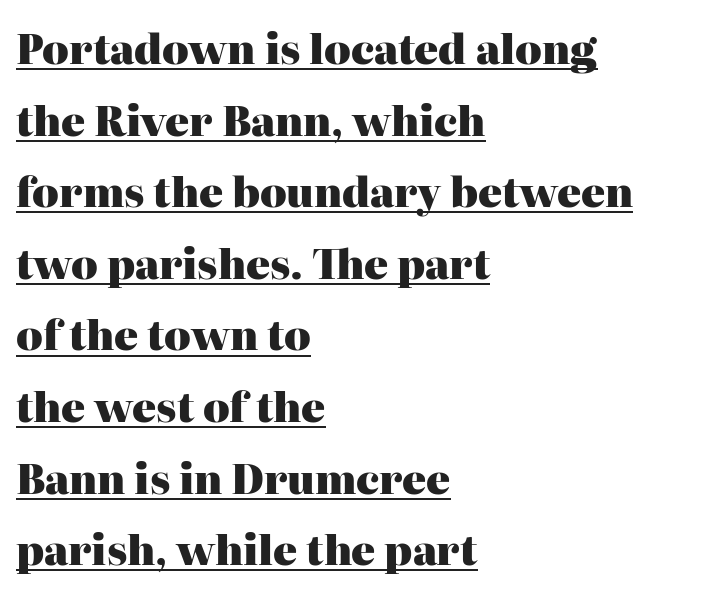
Q: Is the text bold? A: Yes.
Q: Is the text italic (slanted)? A: No, it is upright.
Q: Is the typeface a serif or a sans-serif typeface? A: Serif.
Q: Is the text underlined? A: Yes.
Q: How is the paragraph aligned? A: Left-aligned.
Q: Is the spacing between letters normal or unusually wide? A: Normal.
Q: Width (condensed, normal, or wide)? A: Normal.
Q: Stroke contrast? A: High.
Q: x-height? A: Medium.
Q: Monospaced? A: No.
